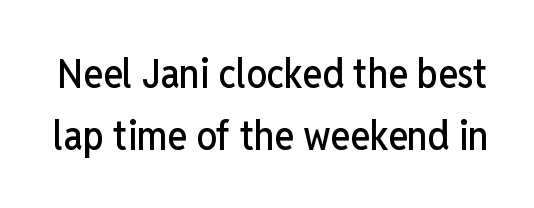
The image shows 41 px condensed sans-serif type, upright; set normal line spacing (1.51x), normal letter spacing, not underlined; low stroke contrast and a medium x-height.
